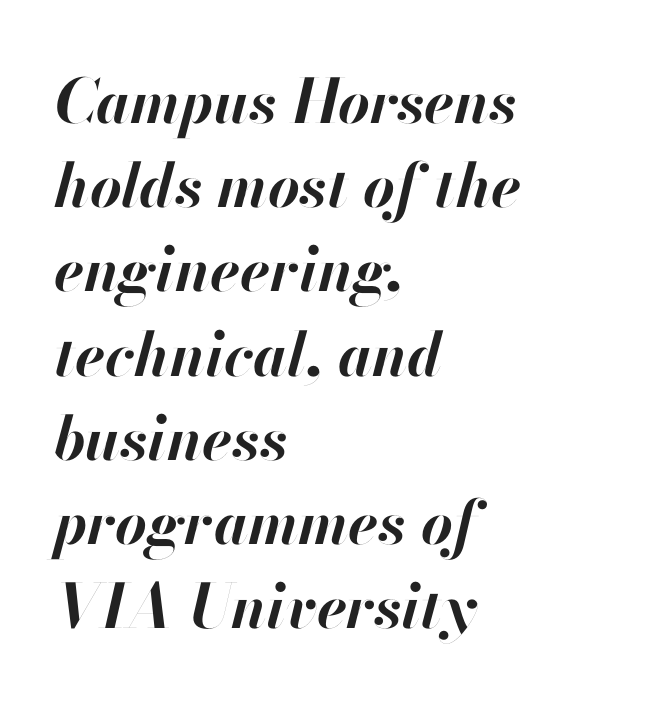
The image shows 61 px bold type, italic (leaning right); set left-aligned, normal line spacing (1.38x), normal letter spacing, not underlined; high stroke contrast and a small x-height.
